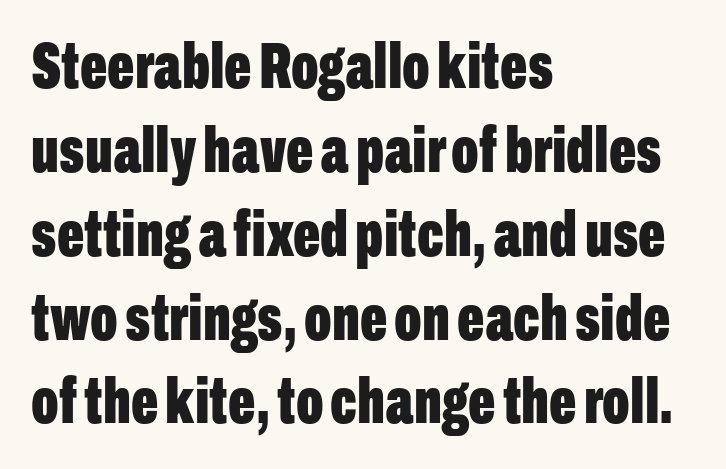
Whoever set this chose a conventional vertical rhythm. Inter-character spacing is left at the font's built-in metrics. Glance below the letters and you will spot only blank space. Unlike italic type, these characters show no tilt at all. Is this a sans? Yes — the strokes have no serifs. These lines are rendered in a variable-pitch font.
